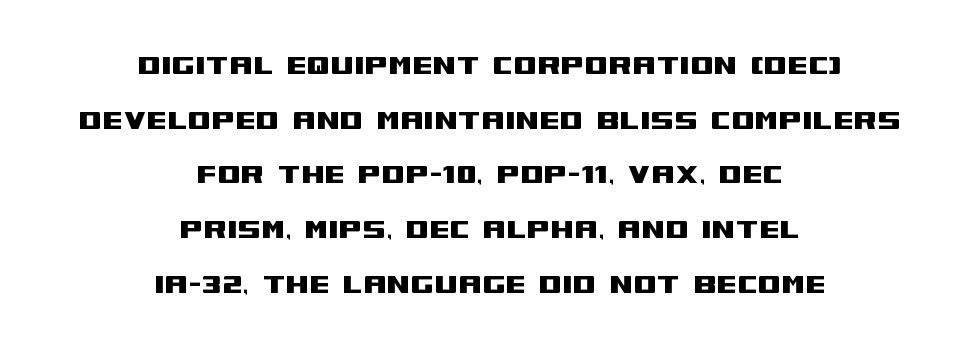
{"serif": "no", "italic": "no", "width": "wide", "stroke_contrast": "medium", "x_height": "large", "monospaced": "no", "underline": "no", "align": "center", "line_spacing": "normal", "line_spacing_ratio": 1.61, "letter_spacing": "normal", "letter_spacing_em": 0.0, "glyph_px": 34}
